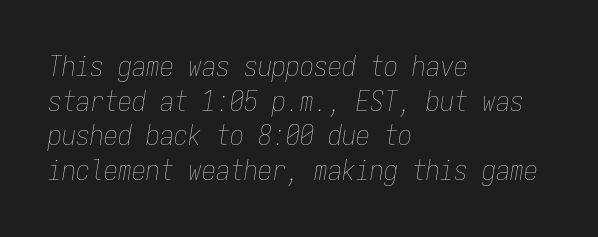
Q: Is the text bold? A: No.
Q: Is the text italic (slanted)? A: Yes, it leans right by about 9 degrees.
Q: Is the text underlined? A: No.
Q: How is the paragraph aligned? A: Left-aligned.
Q: Is the spacing between letters normal or unusually wide? A: Normal.
Q: Width (condensed, normal, or wide)? A: Condensed.
Q: Stroke contrast? A: Low.
Q: x-height? A: Medium.
Q: Monospaced? A: Yes.
